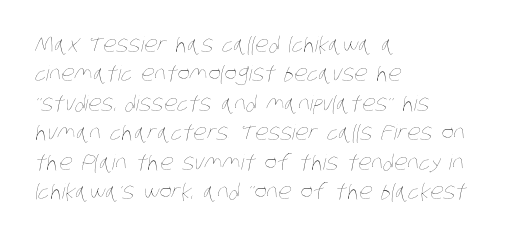
The image shows 21 px text type; set left-aligned, normal line spacing (1.4x), normal letter spacing, not underlined.
